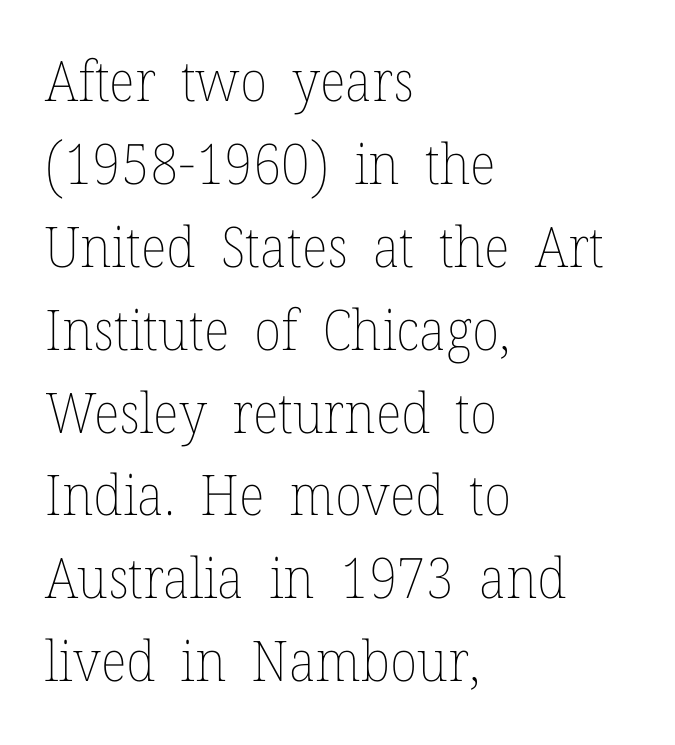
{"italic": "no", "bold": "no", "weight": "thin", "width": "normal", "stroke_contrast": "low", "x_height": "medium", "monospaced": "no", "underline": "no", "align": "left", "line_spacing": "normal", "line_spacing_ratio": 1.48, "letter_spacing": "normal", "letter_spacing_em": 0.0, "glyph_px": 56}
